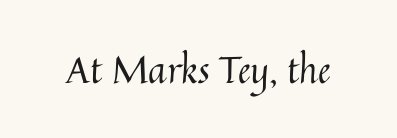
Q: Is the text bold? A: No.
Q: Is the text italic (slanted)? A: Yes.
Q: Is the text underlined? A: No.
Q: Is the spacing between letters normal or unusually wide? A: Normal.
Q: Width (condensed, normal, or wide)? A: Normal.
Q: Stroke contrast? A: Medium.
Q: x-height? A: Medium.
Q: Monospaced? A: No.
